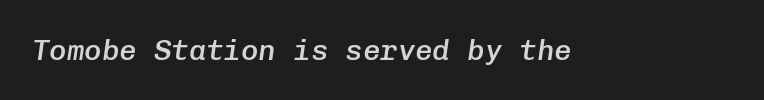
The image shows 29 px semibold type, italic (leaning right), monospaced; set normal letter spacing, not underlined; low stroke contrast and a medium x-height.
